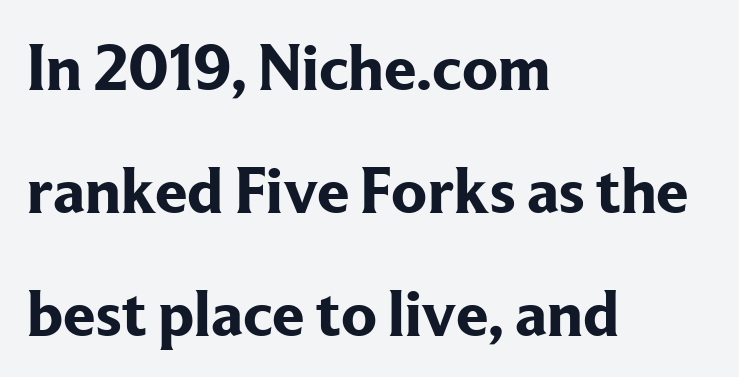
The image shows 65 px bold serif type, upright; set left-aligned, line spacing 1.89x, normal letter spacing, not underlined; low stroke contrast and a medium x-height.
